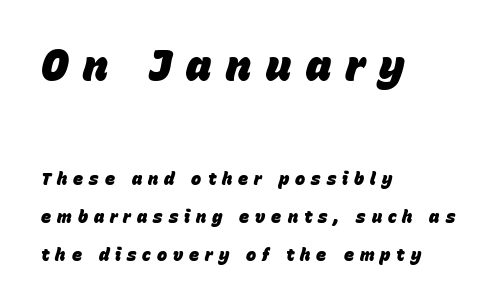
The horizontal fit of the characters is loose and conspicuously gappy. Bold? Absolutely — the strokes are thick and heavy. Anything drawn beneath the words? Only blank space. The letters advance in unequal steps, a hallmark of proportional type.
